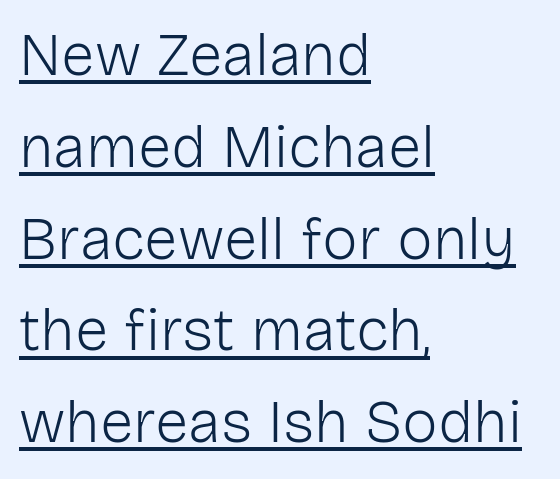
The image shows 60 px light sans-serif type, upright; set left-aligned, normal line spacing (1.53x), normal letter spacing, underlined; low stroke contrast and a medium x-height.
